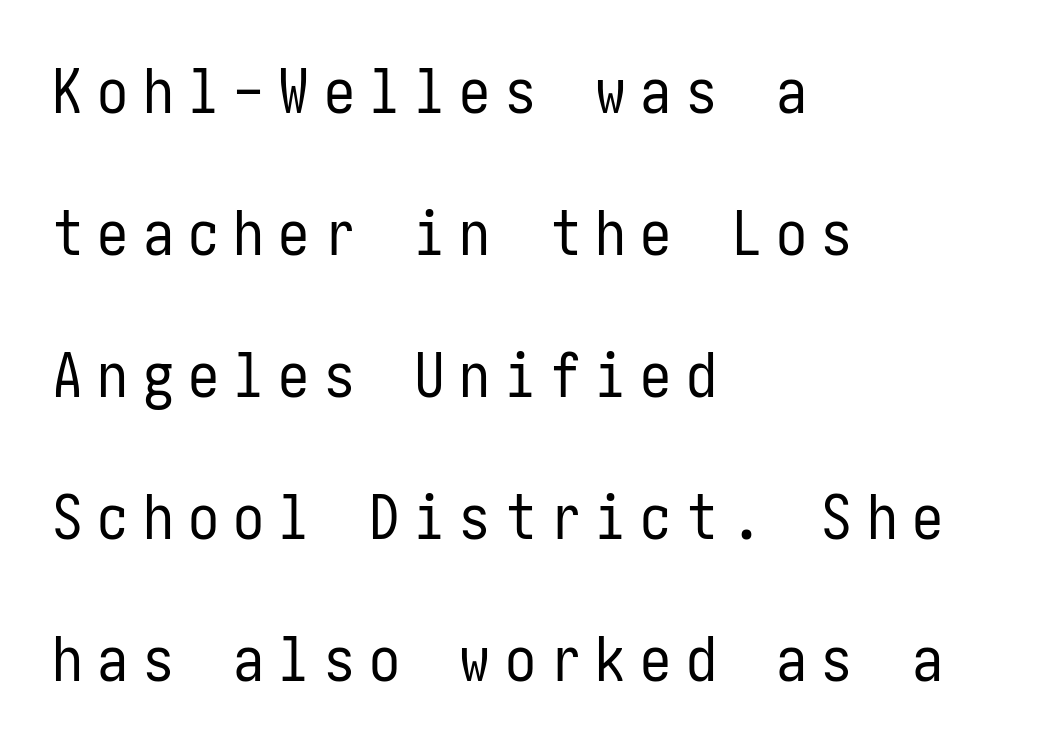
Line starts are locked; line ends wander. The block of text is sparse from top to bottom, with ample space between rows. Nope, not italic — everything's standing straight. Stems and bowls with no extra thickness — not bold. The space directly below the letters is spotless.
